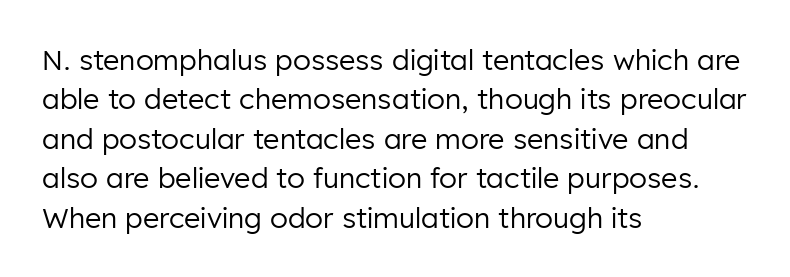
The image shows 28 px regular-weight sans-serif type, upright; set left-aligned, normal line spacing (1.41x), normal letter spacing, not underlined; low stroke contrast and a medium x-height.
